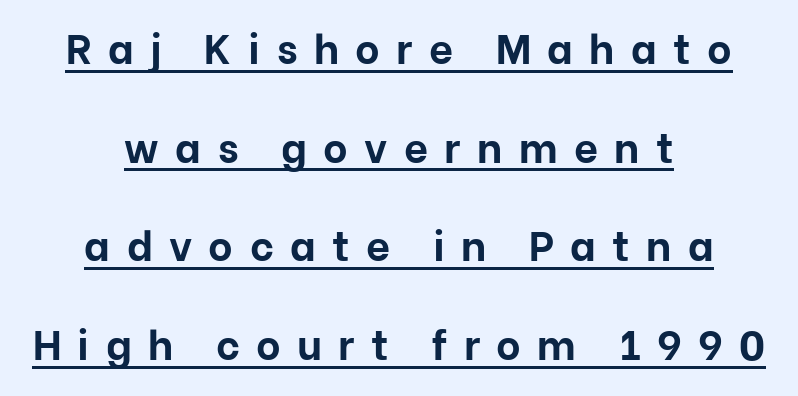
Each letter keeps its own natural width here, so spacing adapts to shape. This rendering uses center alignment, leaving both contours irregular but symmetric. Someone cranked the tracking dial way up on this one. Somebody hit Ctrl+U on this one — the words are underlined. Is the type bold? Yes — the strokes are clearly thick and heavy. Do the letters lean? They stand straight.
